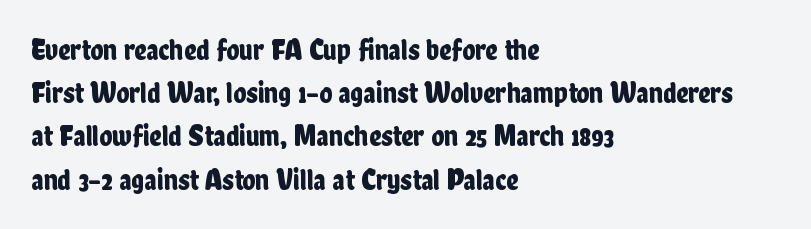
The line-height multiplier appears to be the usual default. Which margin do the lines hug? The left one — the right edge is uneven. Has an underline been added? It has not. The rendering uses natural spacing where letterforms have individual widths. To sum up the face: it is a sans, with no serifs.
